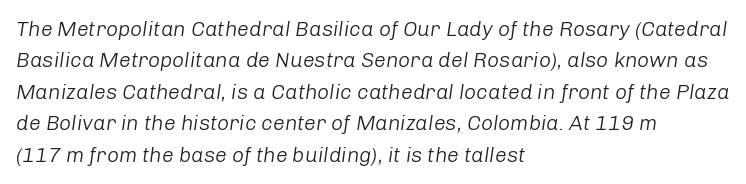
The image shows 21 px text type, italic (leaning right); set left-aligned, normal line spacing (1.5x), normal letter spacing, not underlined.
